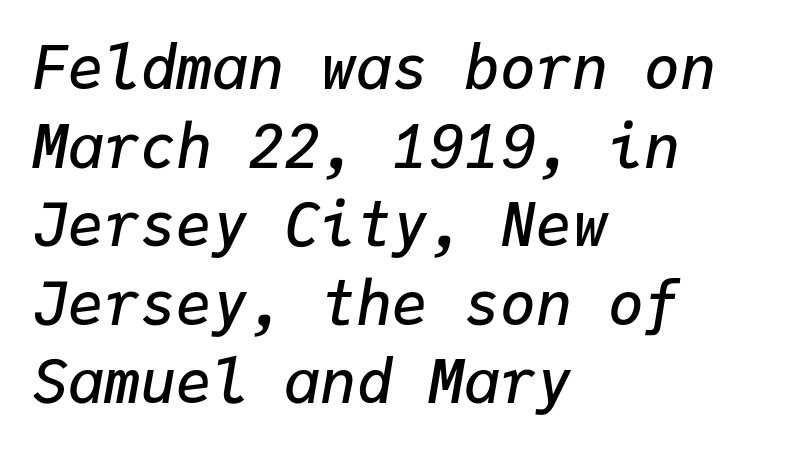
Leading: standard. Each glyph is drawn with semibold strokes, heavier than normal yet not fully bold. The axis of the letterforms is tilted away from vertical. The specimen omits any rule beneath the text block's lines. The face used here is rendered with its standard letterfit. This sample is left-justified, so line endings fall wherever the words run out.
